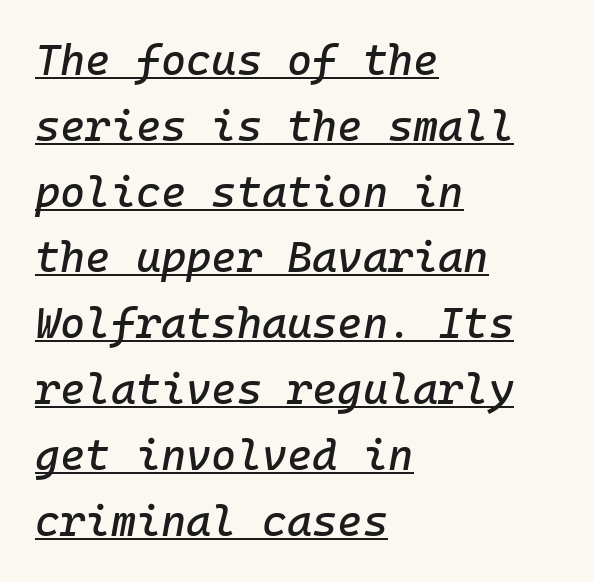
Glance below the letters and you will spot a drawn line. Yep, that's italic — everything's leaning. Teacher's note: observe the even left margin — that is flush-left alignment. These lines sit exactly where default settings would place them. These lines are rendered in a fixed-pitch font. Inter-character spacing is left at the font's built-in metrics.
